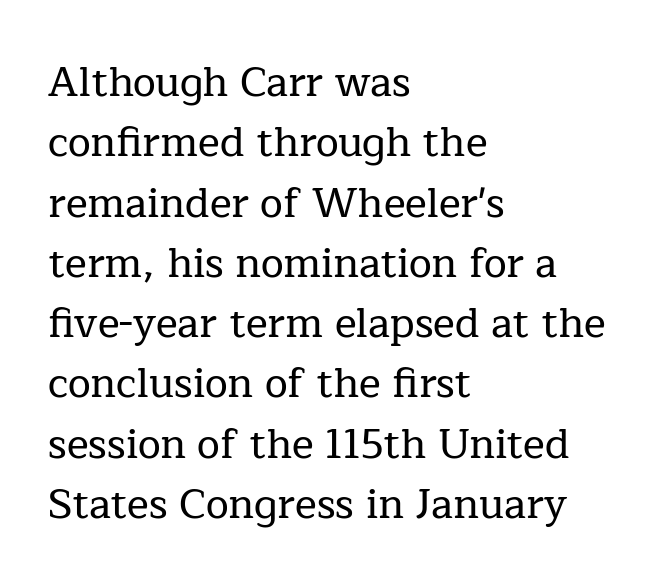
{"serif": "yes", "italic": "no", "width": "normal", "stroke_contrast": "low", "x_height": "medium", "monospaced": "no", "underline": "no", "align": "left", "line_spacing": "normal", "line_spacing_ratio": 1.47, "letter_spacing": "normal", "letter_spacing_em": 0.0, "glyph_px": 41}
